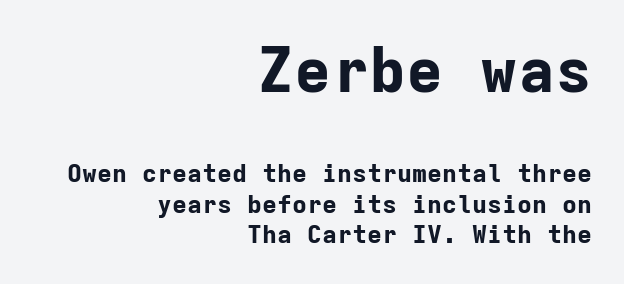
The image shows 62 px bold sans-serif type, upright, monospaced; set right-aligned, line spacing 1.22x, normal letter spacing, not underlined; the first (top) block is 2.48x larger; low stroke contrast and a medium x-height.
